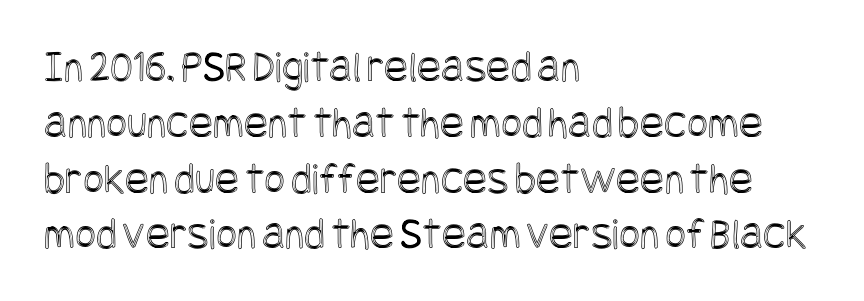
{"italic": "no", "width": "condensed", "x_height": "large", "underline": "no", "align": "left", "line_spacing_ratio": 1.24, "letter_spacing": "normal", "letter_spacing_em": 0.0, "glyph_px": 45}
